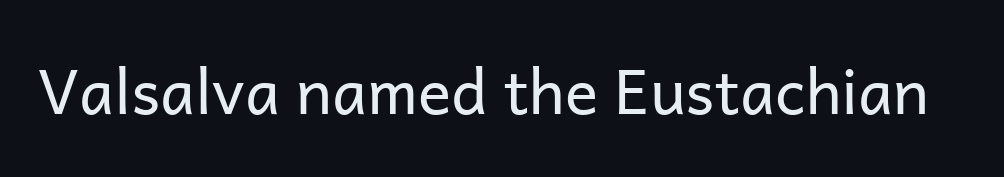
{"serif": "no", "italic": "no", "bold": "no", "weight": "regular", "width": "normal", "stroke_contrast": "low", "x_height": "medium", "monospaced": "no", "underline": "no", "letter_spacing": "normal", "letter_spacing_em": 0.0, "glyph_px": 62}
